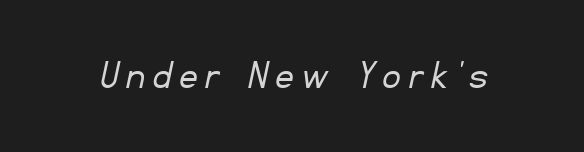
{"serif": "no", "bold": "no", "weight": "light", "width": "normal", "stroke_contrast": "low", "x_height": "small", "monospaced": "no", "underline": "no", "letter_spacing": "wide", "letter_spacing_em": 0.21, "glyph_px": 43}
